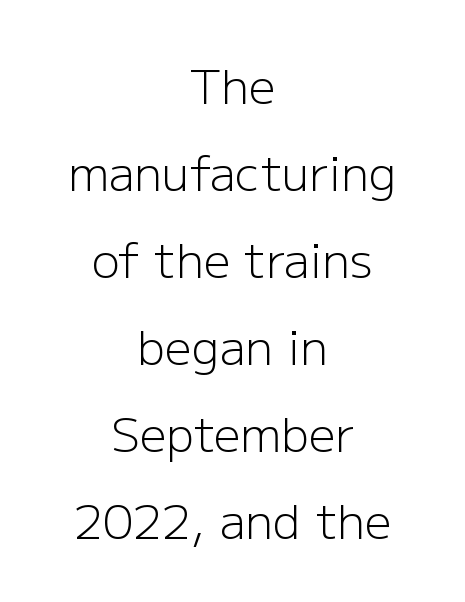
{"serif": "no", "italic": "no", "bold": "no", "weight": "light", "width": "normal", "stroke_contrast": "low", "x_height": "medium", "monospaced": "no", "underline": "no", "align": "center", "line_spacing_ratio": 1.85, "letter_spacing": "normal", "letter_spacing_em": 0.0, "glyph_px": 47}
